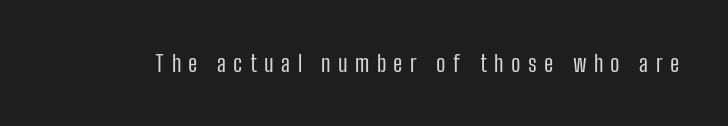
Q: Is the text bold? A: No.
Q: Is the text italic (slanted)? A: No, it is upright.
Q: Is the text underlined? A: No.
Q: Is the spacing between letters normal or unusually wide? A: Unusually wide.
